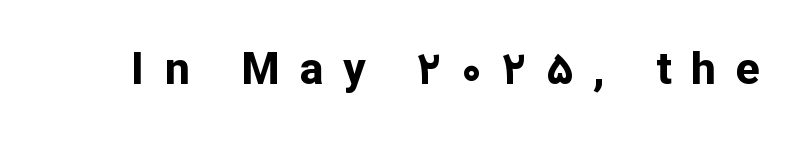
Someone cranked the tracking dial way up on this one. The face used here is a sans, in the tradition of grotesques and geometrics. The face used here is proportionally spaced, like ordinary book or web type. Plain, unruled lines of type.
